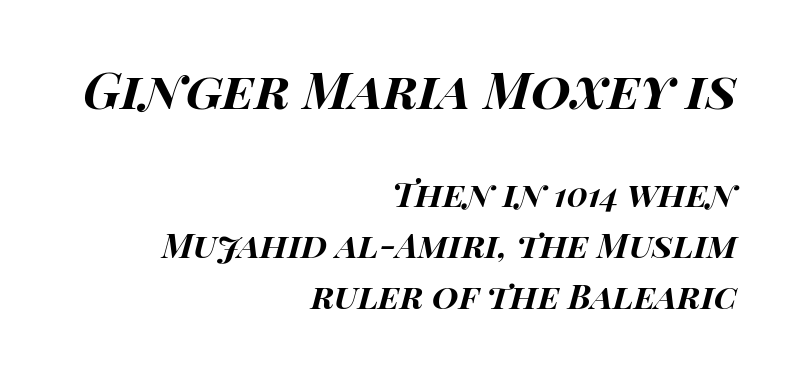
The image shows 51 px bold, wide type, italic (leaning right); set right-aligned, normal line spacing (1.5x), normal letter spacing, not underlined; the first (top) block is 1.5x larger; high stroke contrast and a large x-height.
